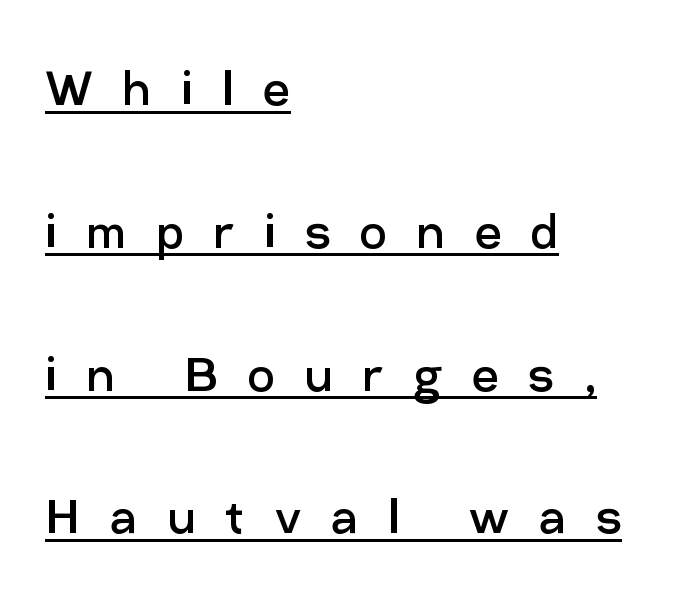
The image shows 59 px regular-weight sans-serif type, upright; set left-aligned, loose line spacing (2.42x), unusually wide letter spacing (+0.5 em), underlined; low stroke contrast and a medium x-height.
